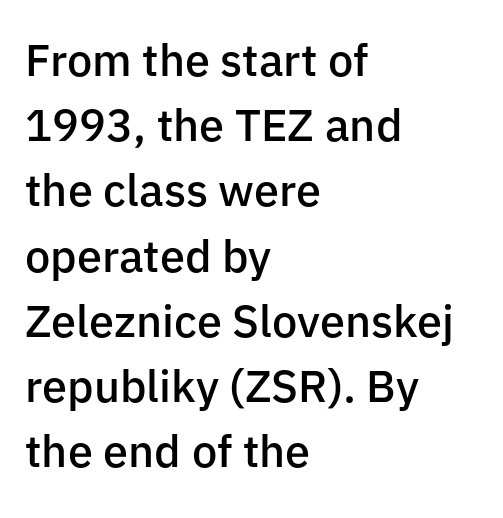
What's the leading like? Ordinary, nothing unusual. Look at the bottom of the vertical strokes: they stop flat, with no serifs. Semibold letterforms, between regular and bold. Rendered with straight, roman letterforms.
